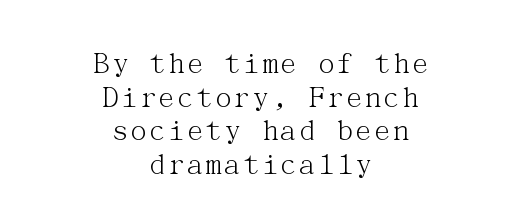
{"serif": "yes", "italic": "no", "bold": "no", "weight": "light", "width": "normal", "stroke_contrast": "medium", "x_height": "medium", "underline": "no", "align": "center", "line_spacing": "tight", "line_spacing_ratio": 1.05, "letter_spacing": "normal", "letter_spacing_em": 0.0, "glyph_px": 32}
